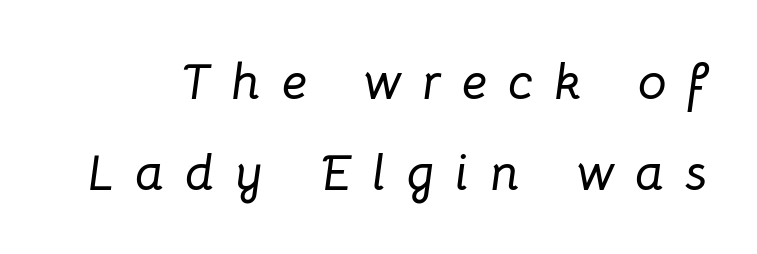
The image shows 51 px text type, italic (leaning right); set line spacing 1.78x, unusually wide letter spacing (+0.41 em), not underlined; low stroke contrast and a medium x-height.
